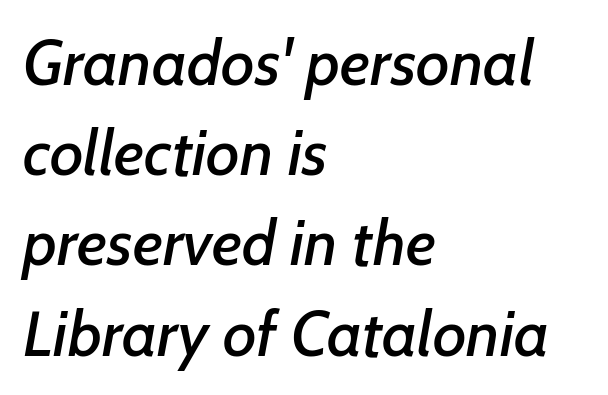
Q: Is the typeface a serif or a sans-serif typeface? A: Sans-serif.
Q: Is the text underlined? A: No.
Q: How is the paragraph aligned? A: Left-aligned.
Q: Is the spacing between letters normal or unusually wide? A: Normal.
Q: Is the spacing between lines tight, normal or loose? A: Normal.
Q: Width (condensed, normal, or wide)? A: Normal.
Q: Stroke contrast? A: Low.
Q: x-height? A: Medium.
Q: Monospaced? A: No.
